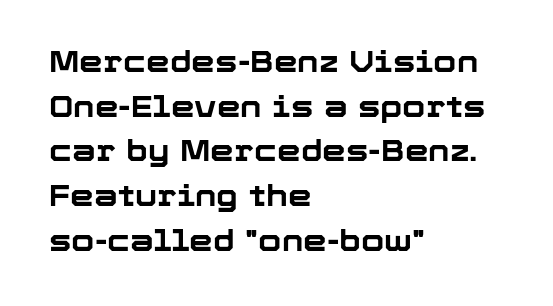
{"serif": "no", "italic": "no", "bold": "yes", "weight": "bold", "width": "normal", "stroke_contrast": "low", "x_height": "medium", "monospaced": "no", "underline": "no", "align": "left", "line_spacing": "normal", "line_spacing_ratio": 1.49, "letter_spacing": "normal", "letter_spacing_em": 0.0, "glyph_px": 30}
